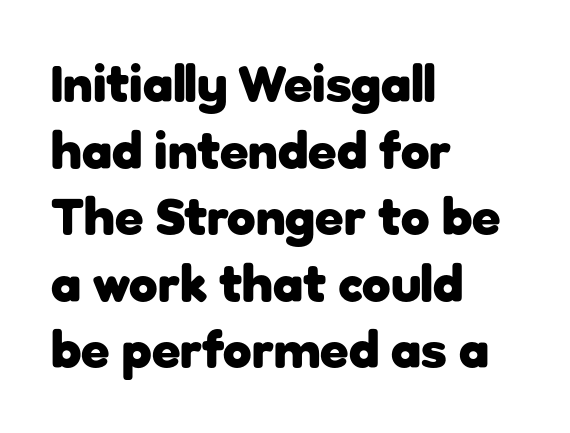
The image shows 52 px heavy sans-serif type, upright; set left-aligned, normal line spacing (1.28x), normal letter spacing, not underlined; low stroke contrast and a medium x-height.
